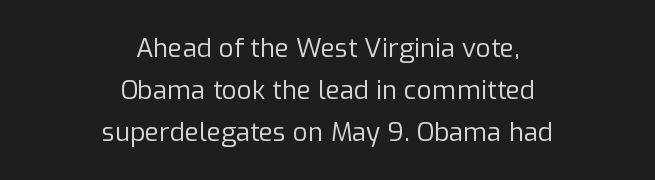
Check under the words: just untouched page. Stems and bowls with no extra thickness — not bold. Whoever set this chose a conventional vertical rhythm. A student would call this center alignment; a typographer would say set centered.
